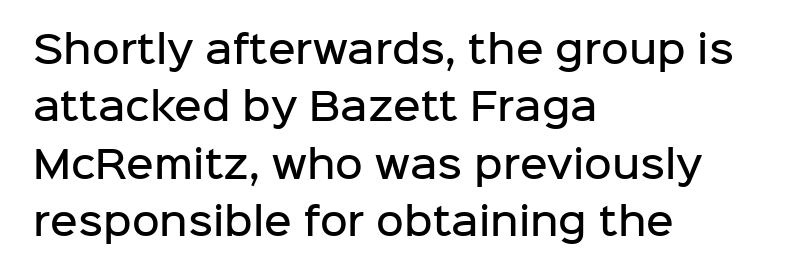
{"serif": "no", "italic": "no", "bold": "semi", "weight": "semibold", "width": "normal", "stroke_contrast": "low", "x_height": "medium", "monospaced": "no", "underline": "no", "align": "left", "line_spacing": "normal", "line_spacing_ratio": 1.51, "letter_spacing": "normal", "letter_spacing_em": 0.0, "glyph_px": 38}
